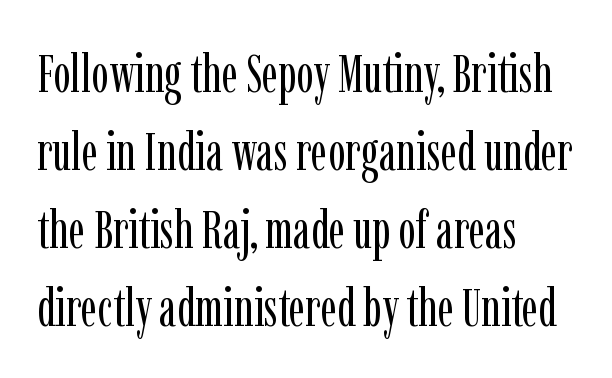
All the whitespace from short lines collects on the right. The zone under the glyphs is completely vacant. Here the designer chose a conventional face with non-uniform glyph widths. The line-height multiplier appears to be the usual default.
